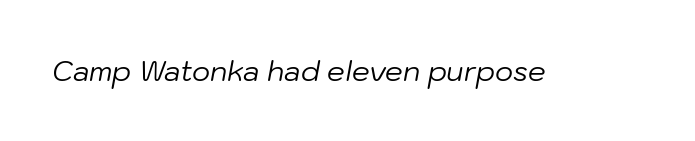
The image shows 28 px regular-weight type, italic (leaning right); set normal letter spacing, not underlined; low stroke contrast and a medium x-height.
